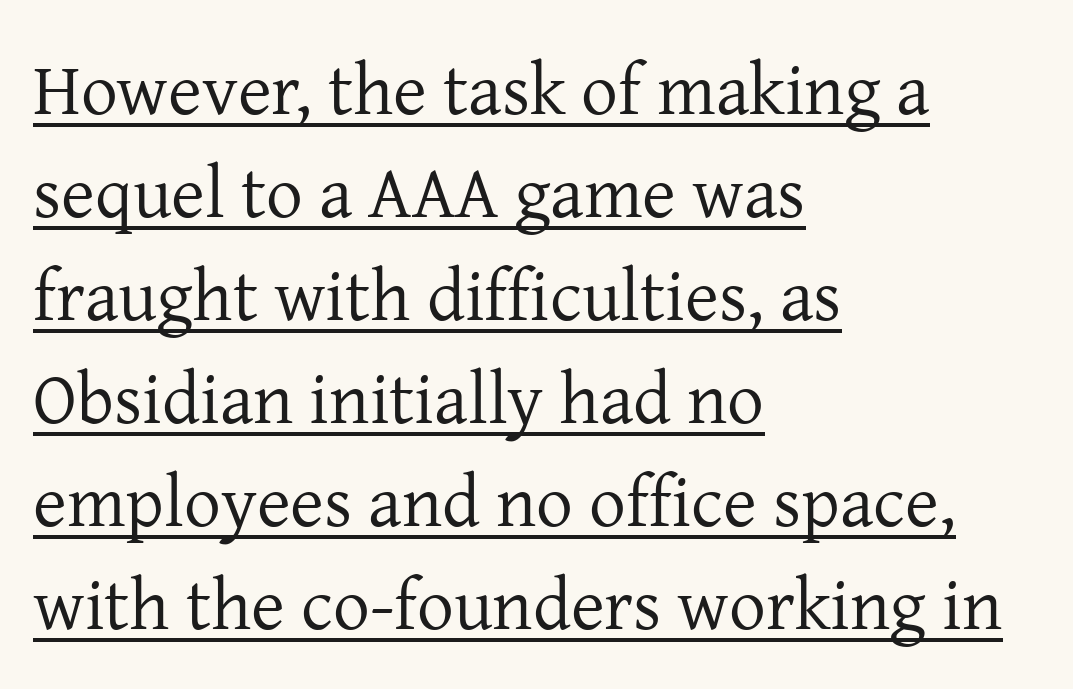
Q: Is the text bold? A: No.
Q: Is the text italic (slanted)? A: No, it is upright.
Q: Is the typeface a serif or a sans-serif typeface? A: Serif.
Q: Is the text underlined? A: Yes.
Q: How is the paragraph aligned? A: Left-aligned.
Q: Is the spacing between letters normal or unusually wide? A: Normal.
Q: Is the spacing between lines tight, normal or loose? A: Normal.
Q: Width (condensed, normal, or wide)? A: Normal.
Q: Stroke contrast? A: Low.
Q: x-height? A: Medium.
Q: Monospaced? A: No.
